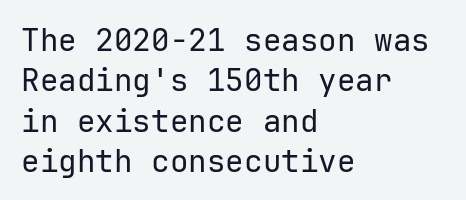
Q: Is the text bold? A: No.
Q: Is the text italic (slanted)? A: No, it is upright.
Q: Is the typeface a serif or a sans-serif typeface? A: Sans-serif.
Q: Is the text underlined? A: No.
Q: How is the paragraph aligned? A: Left-aligned.
Q: Is the spacing between letters normal or unusually wide? A: Normal.
Q: Is the spacing between lines tight, normal or loose? A: Normal.
Q: Width (condensed, normal, or wide)? A: Normal.
Q: Stroke contrast? A: Low.
Q: x-height? A: Medium.
